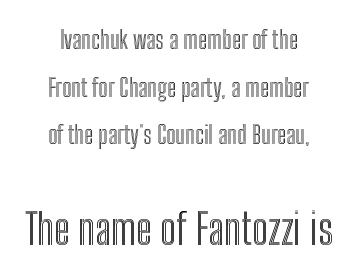
Q: Is the text italic (slanted)? A: No, it is upright.
Q: Is the text underlined? A: No.
Q: How is the paragraph aligned? A: Centered.
Q: Is the spacing between letters normal or unusually wide? A: Normal.
Q: Is the spacing between lines tight, normal or loose? A: Loose.
Q: Which block of text is set in a larger size, the first (top) or the second (bottom)? A: The second (bottom) one.
Q: Width (condensed, normal, or wide)? A: Condensed.
Q: x-height? A: Medium.
Q: Monospaced? A: No.
